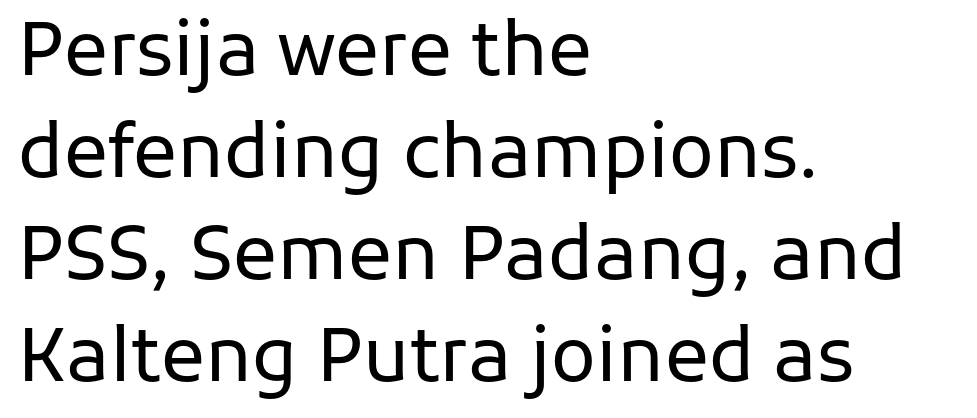
Q: Is the text bold? A: No.
Q: Is the text italic (slanted)? A: No, it is upright.
Q: Is the typeface a serif or a sans-serif typeface? A: Sans-serif.
Q: Is the text underlined? A: No.
Q: How is the paragraph aligned? A: Left-aligned.
Q: Is the spacing between letters normal or unusually wide? A: Normal.
Q: Is the spacing between lines tight, normal or loose? A: Normal.
Q: Width (condensed, normal, or wide)? A: Normal.
Q: Stroke contrast? A: Low.
Q: x-height? A: Medium.
Q: Monospaced? A: No.
